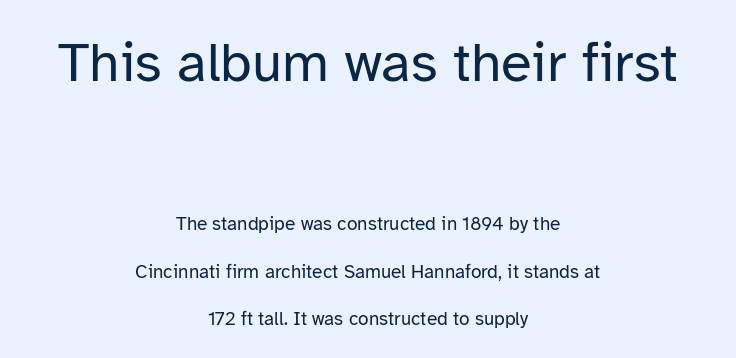
Q: Is the text bold? A: No.
Q: Is the text italic (slanted)? A: No, it is upright.
Q: Is the typeface a serif or a sans-serif typeface? A: Sans-serif.
Q: Is the text underlined? A: No.
Q: How is the paragraph aligned? A: Centered.
Q: Is the spacing between letters normal or unusually wide? A: Normal.
Q: Is the spacing between lines tight, normal or loose? A: Loose.
Q: Which block of text is set in a larger size, the first (top) or the second (bottom)? A: The first (top) one.
Q: Width (condensed, normal, or wide)? A: Normal.
Q: Stroke contrast? A: Low.
Q: x-height? A: Medium.
Q: Monospaced? A: No.
